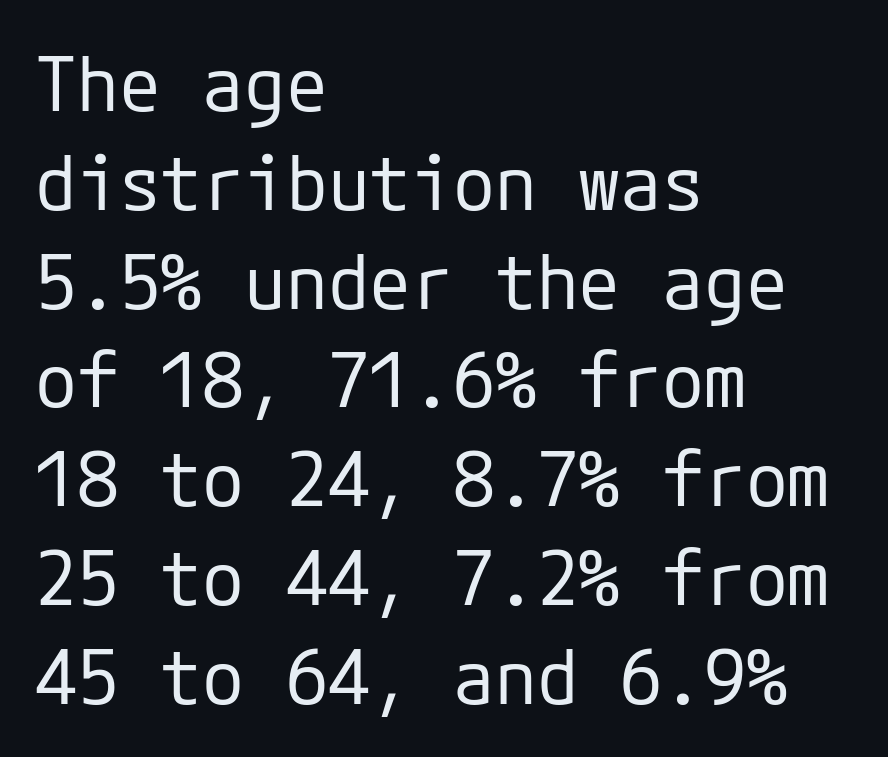
Q: Is the text bold? A: No.
Q: Is the text italic (slanted)? A: No, it is upright.
Q: Is the typeface a serif or a sans-serif typeface? A: Sans-serif.
Q: Is the text underlined? A: No.
Q: How is the paragraph aligned? A: Left-aligned.
Q: Is the spacing between letters normal or unusually wide? A: Normal.
Q: Is the spacing between lines tight, normal or loose? A: Normal.
Q: Width (condensed, normal, or wide)? A: Normal.
Q: Stroke contrast? A: Low.
Q: x-height? A: Medium.
